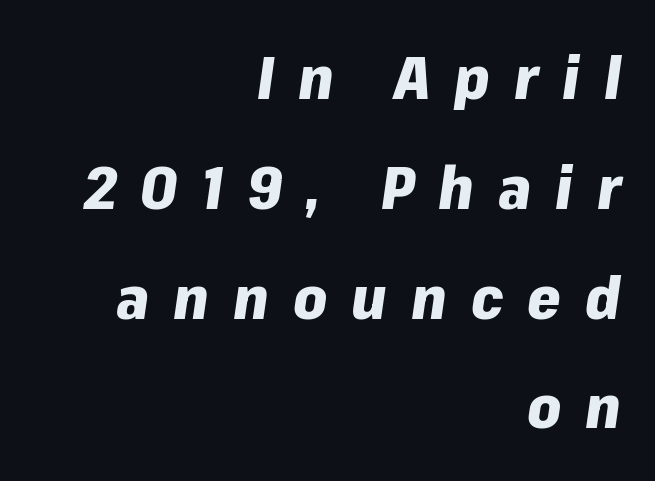
Q: Is the text bold? A: Yes.
Q: Is the text italic (slanted)? A: Yes, it leans right by about 8 degrees.
Q: Is the text underlined? A: No.
Q: How is the paragraph aligned? A: Right-aligned.
Q: Is the spacing between letters normal or unusually wide? A: Unusually wide.
Q: Width (condensed, normal, or wide)? A: Normal.
Q: Stroke contrast? A: Low.
Q: x-height? A: Medium.
Q: Monospaced? A: No.
